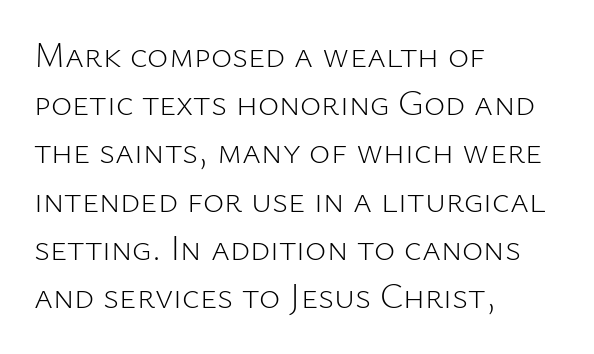
Q: Is the text bold? A: No.
Q: Is the text italic (slanted)? A: No, it is upright.
Q: Is the typeface a serif or a sans-serif typeface? A: Sans-serif.
Q: Is the text underlined? A: No.
Q: How is the paragraph aligned? A: Left-aligned.
Q: Is the spacing between letters normal or unusually wide? A: Normal.
Q: Is the spacing between lines tight, normal or loose? A: Normal.
Q: Width (condensed, normal, or wide)? A: Normal.
Q: Stroke contrast? A: Low.
Q: x-height? A: Medium.
Q: Monospaced? A: No.
